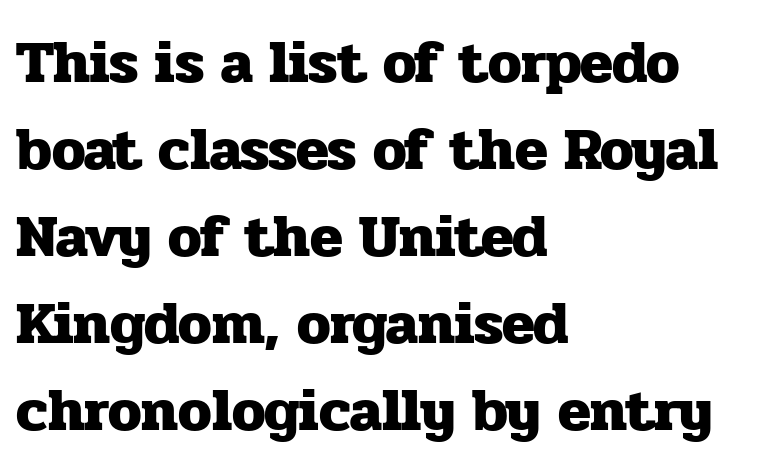
The image shows 60 px heavy serif type, upright; set left-aligned, normal line spacing (1.45x), normal letter spacing, not underlined; low stroke contrast and a medium x-height.
